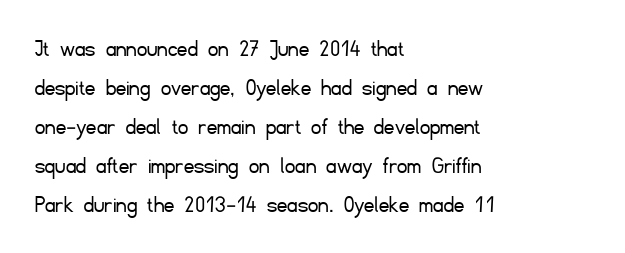
The image shows 25 px text type, upright; set left-aligned, normal line spacing (1.56x), normal letter spacing, not underlined.
